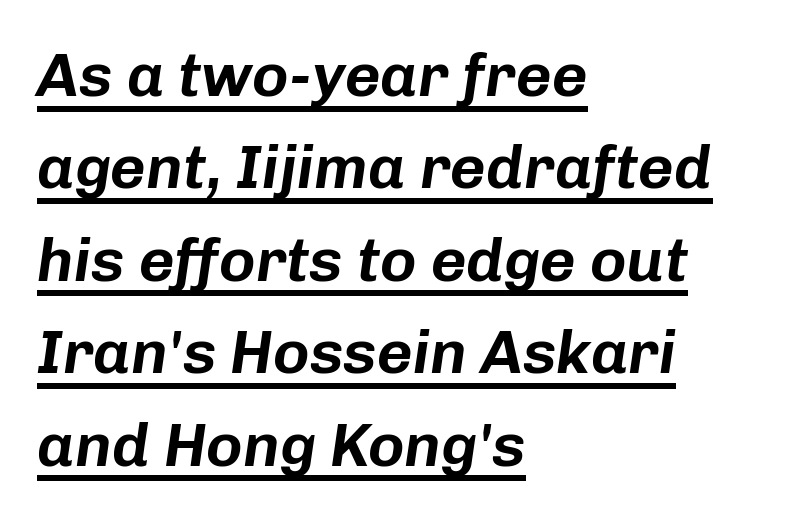
The lines sit at an ordinary, default distance from one another. The letters advance in unequal steps, a hallmark of proportional type. The compositor pushed each line to the left boundary. Decoration check: the copy is underlined. The font's italic variant was chosen for this text. Words appear dense and cohesive because spacing is normal.
